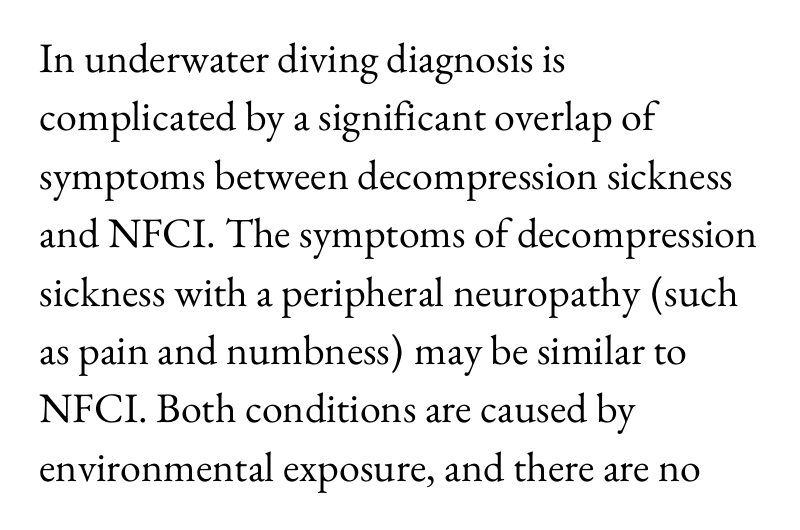
Words float on clear page, feet unadorned. Italic: no, the glyphs are upright roman. Each letter keeps its own natural width here, so spacing adapts to shape. Glyph-to-glyph distance matches everyday printed text.
